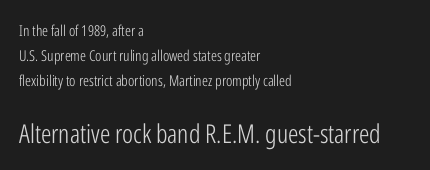
The typesetter chose a ragged-right arrangement here. The letters sit at their default tracking, neither squeezed nor spread. Think standard paragraph weight, or any step lighter than that. Check under the words: just untouched page. Interline gaps are of average width in this sample.
